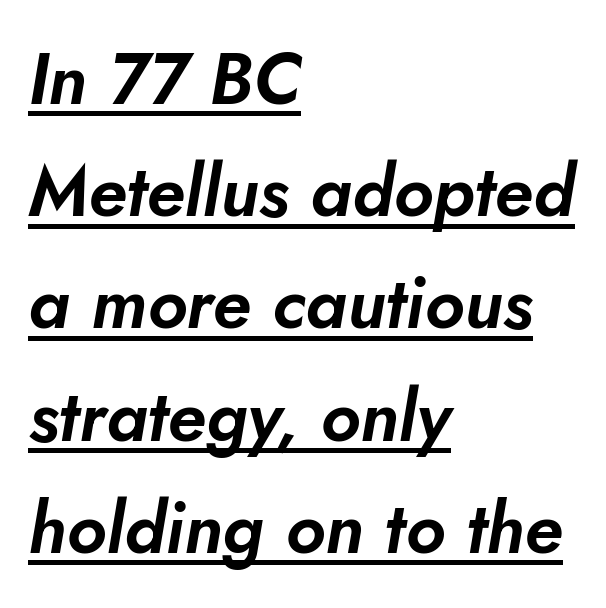
Honestly, the underline is the first thing you notice here. The rendering uses a moderate line-height, typical for paragraphs. You could not count columns in this text — the font is proportionally spaced. Nothing unusual about the tracking: characters are spaced as the font intends.
